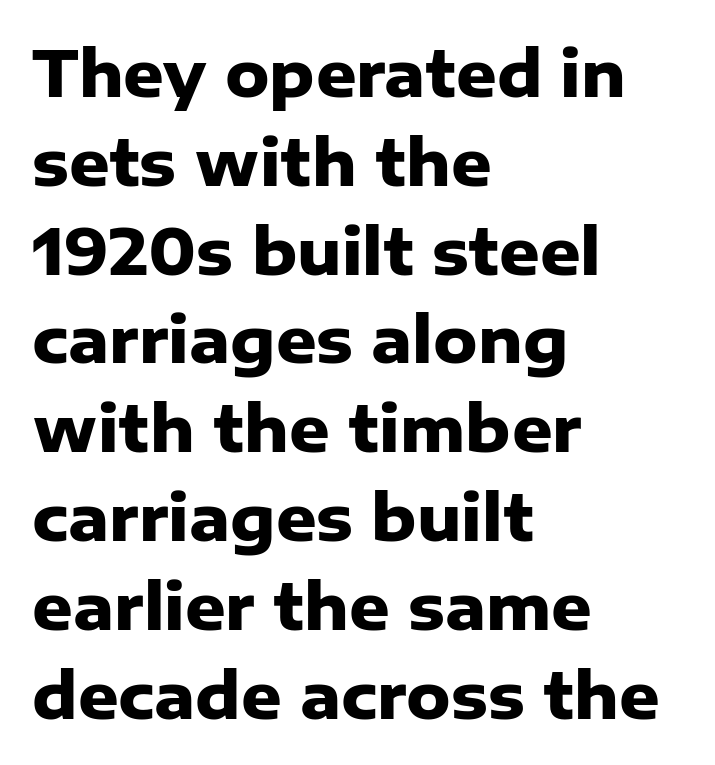
The image shows 63 px heavy sans-serif type, upright; set left-aligned, normal line spacing (1.41x), normal letter spacing, not underlined; low stroke contrast and a medium x-height.
